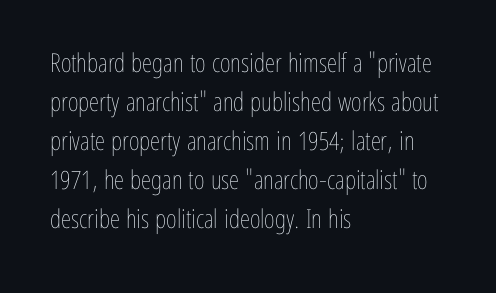
Q: Is the text bold? A: No.
Q: Is the text italic (slanted)? A: No, it is upright.
Q: Is the text underlined? A: No.
Q: How is the paragraph aligned? A: Left-aligned.
Q: Is the spacing between letters normal or unusually wide? A: Normal.
Q: Is the spacing between lines tight, normal or loose? A: Normal.
